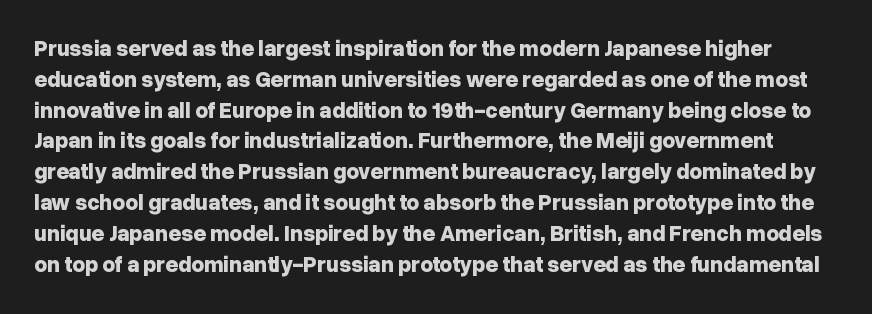
The image shows 22 px bold type, upright; set normal line spacing (1.4x), normal letter spacing, not underlined.
